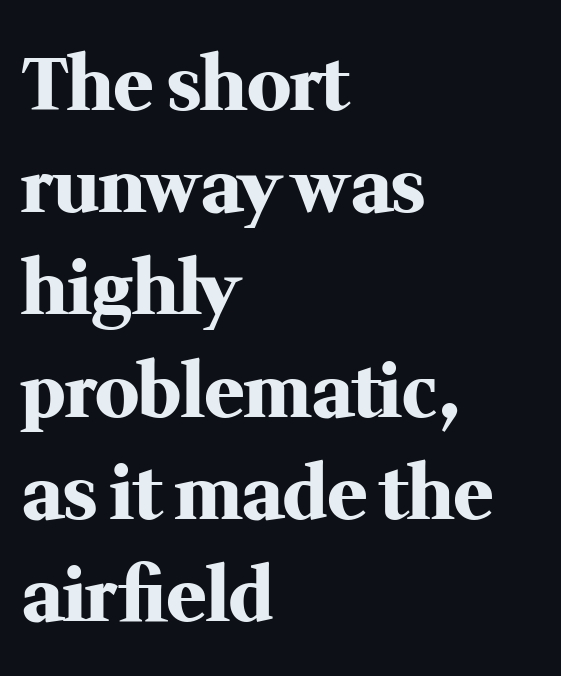
The image shows 73 px heavy serif type, upright; set left-aligned, normal line spacing (1.4x), normal letter spacing, not underlined; medium stroke contrast and a medium x-height.
